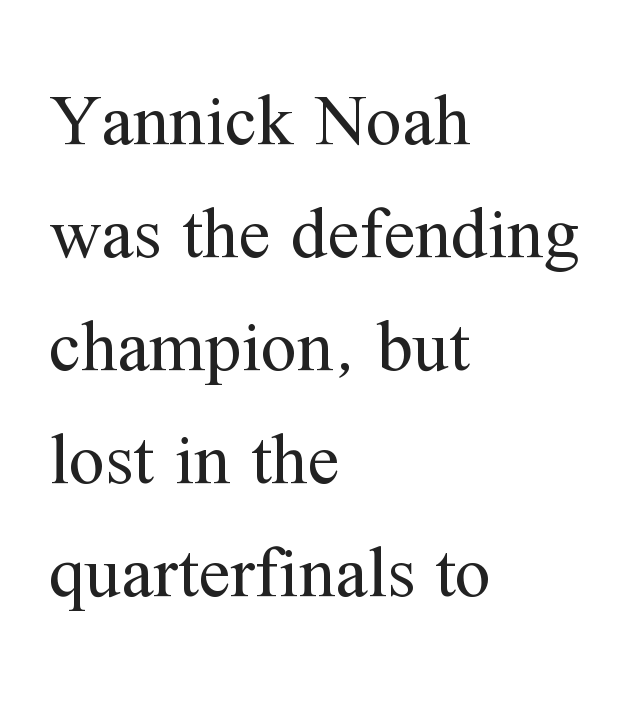
The image shows 72 px regular-weight serif type, upright; set left-aligned, normal line spacing (1.57x), normal letter spacing, not underlined; medium stroke contrast and a medium x-height.
